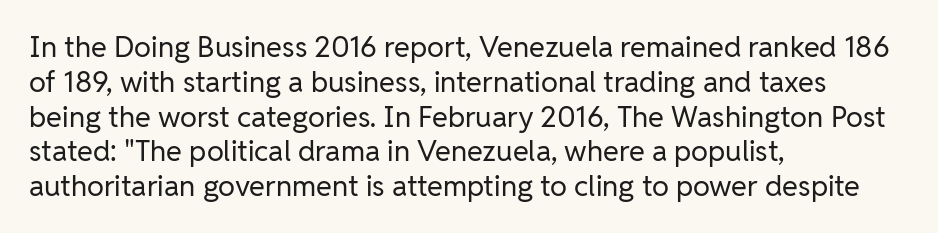
Q: Is the text bold? A: No.
Q: Is the text italic (slanted)? A: No, it is upright.
Q: Is the typeface a serif or a sans-serif typeface? A: Sans-serif.
Q: Is the text underlined? A: No.
Q: How is the paragraph aligned? A: Left-aligned.
Q: Is the spacing between letters normal or unusually wide? A: Normal.
Q: Width (condensed, normal, or wide)? A: Normal.
Q: Stroke contrast? A: Low.
Q: x-height? A: Medium.
Q: Monospaced? A: No.
